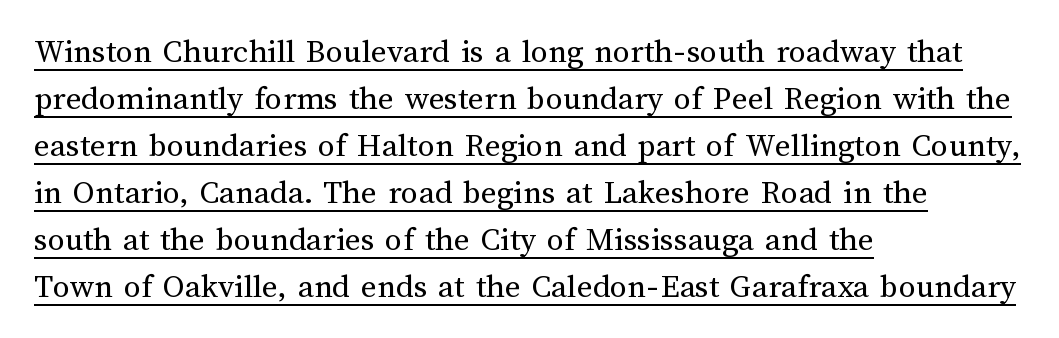
{"italic": "no", "bold": "no", "weight": "regular", "width": "normal", "stroke_contrast": "medium", "x_height": "medium", "monospaced": "no", "underline": "yes", "align": "left", "line_spacing": "normal", "line_spacing_ratio": 1.38, "letter_spacing": "normal", "letter_spacing_em": 0.0, "glyph_px": 34}
